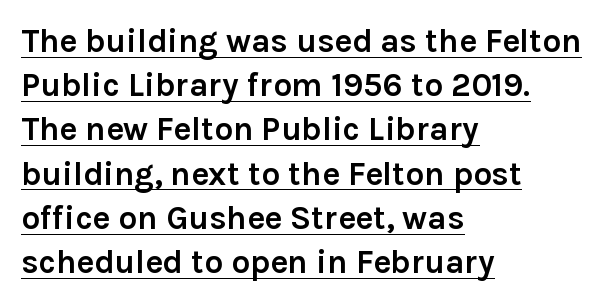
Q: Is the text bold? A: Yes.
Q: Is the text italic (slanted)? A: No, it is upright.
Q: Is the typeface a serif or a sans-serif typeface? A: Sans-serif.
Q: Is the text underlined? A: Yes.
Q: How is the paragraph aligned? A: Left-aligned.
Q: Is the spacing between letters normal or unusually wide? A: Normal.
Q: Is the spacing between lines tight, normal or loose? A: Normal.
Q: Width (condensed, normal, or wide)? A: Normal.
Q: Stroke contrast? A: Low.
Q: x-height? A: Medium.
Q: Monospaced? A: No.
